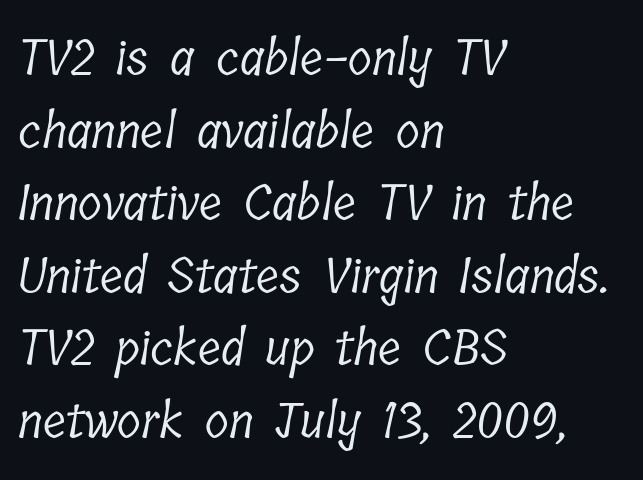
Spacing verdict: proportional, widths tailored to each character. This sample uses a serif face. Stems and bowls with no extra thickness — not bold. Horizontal alignment here is leftward, the default for most running prose. The face used here is rendered with its standard letterfit. The words here are not underlined.
